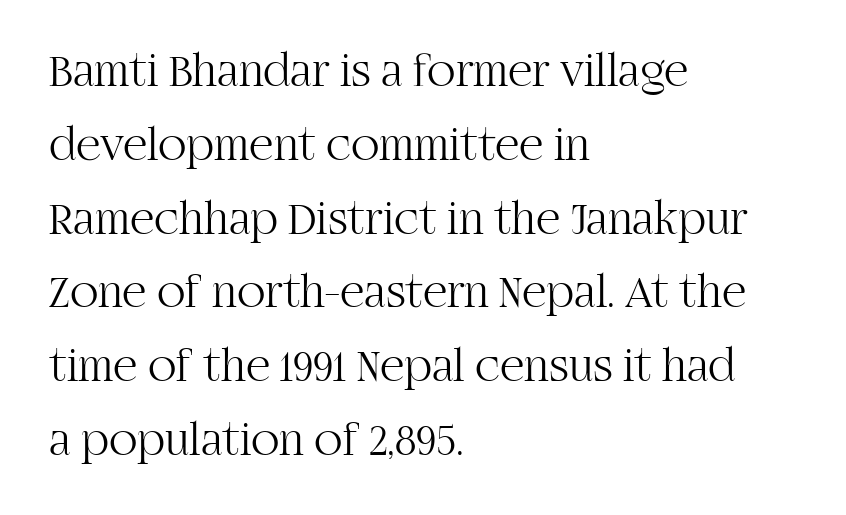
Whoever set this chose a conventional vertical rhythm. You could not count columns in this text — the font is proportionally spaced. Rule under the text: the space is simply empty. Horizontal alignment here is leftward, the default for most running prose. This is serif lettering, the kind often seen in printed books.
